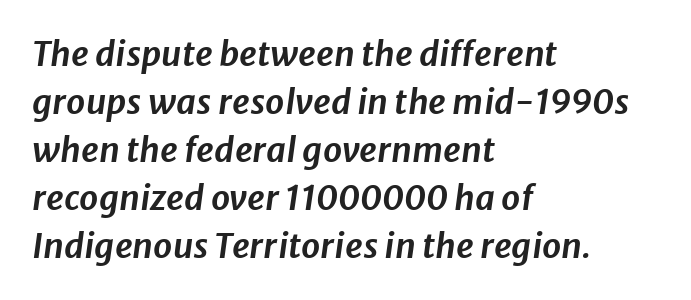
Q: Is the text italic (slanted)? A: Yes, it leans right by about 8 degrees.
Q: Is the text underlined? A: No.
Q: How is the paragraph aligned? A: Left-aligned.
Q: Is the spacing between letters normal or unusually wide? A: Normal.
Q: Is the spacing between lines tight, normal or loose? A: Normal.
Q: Width (condensed, normal, or wide)? A: Normal.
Q: Stroke contrast? A: Low.
Q: x-height? A: Medium.
Q: Monospaced? A: No.
